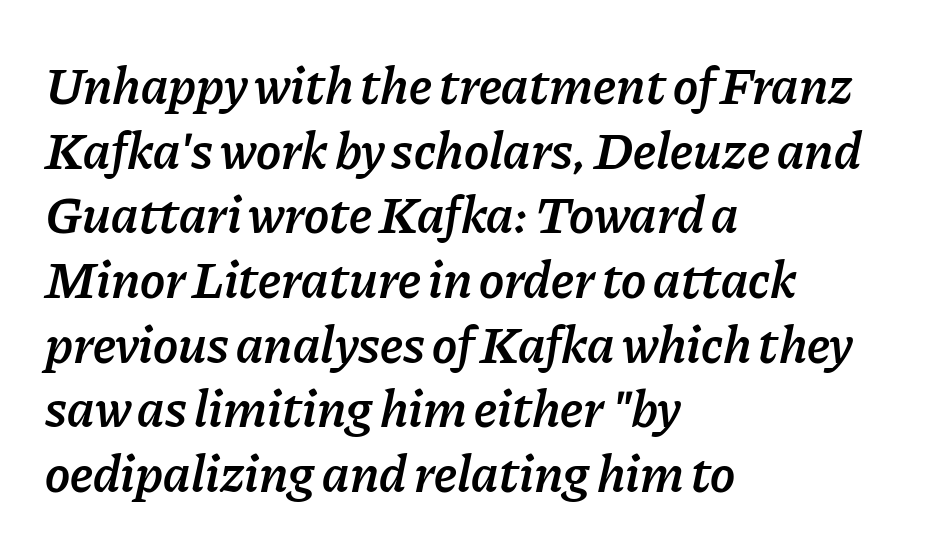
The letters sit at their default tracking, neither squeezed nor spread. A bit beefed up — I'd call it semibold rather than bold. Descender tails drop into unmarked territory. The rendering anchors every line to the left-hand side. If you drew a line through each stem, it would be angled.
